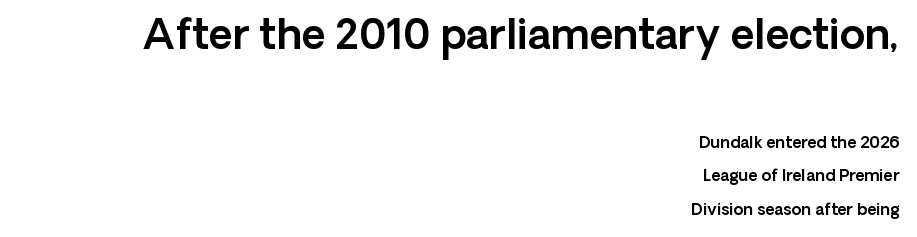
The first block has been scaled up relative to the second. Reading down the column, the eye jumps a long way to each next line. Proportional: the letters do not fall into vertical columns. The space beneath each line is pristine and unruled.
